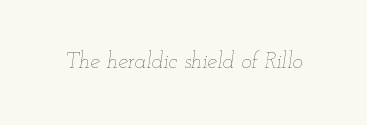
Compared with typical body copy, the letter spacing here is the same. Style check: oblique. Stems here are at most as thick as an everyday book face. Bare-footed words on every line.
